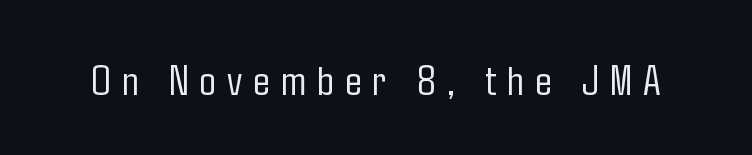
{"serif": "no", "italic": "no", "bold": "no", "weight": "light", "width": "condensed", "stroke_contrast": "low", "x_height": "medium", "monospaced": "no", "underline": "no", "letter_spacing": "wide", "letter_spacing_em": 0.25, "glyph_px": 44}
